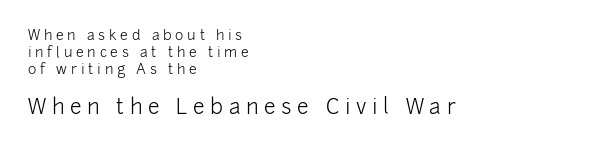
{"italic": "no", "bold": "no", "underline": "no", "align": "left", "line_spacing_ratio": 1.23, "letter_spacing": "wide", "letter_spacing_em": 0.27, "larger_block": "second", "size_ratio": 1.5, "glyph_px": 21}
